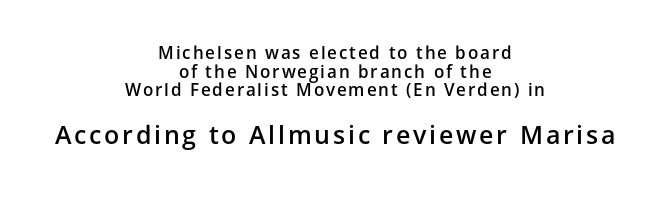
The image shows 25 px text type, upright; set centered, tight line spacing (1.1x), not underlined; the second (bottom) block is 1.47x larger.
